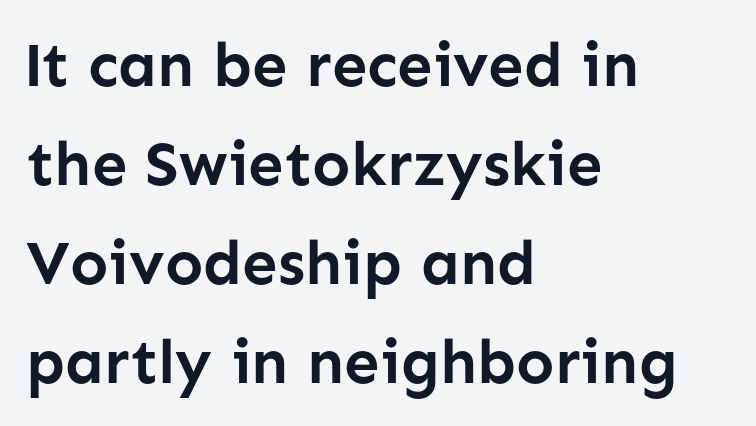
The image shows 63 px semibold sans-serif type, upright; set left-aligned, normal line spacing (1.57x), normal letter spacing, not underlined; low stroke contrast and a medium x-height.
